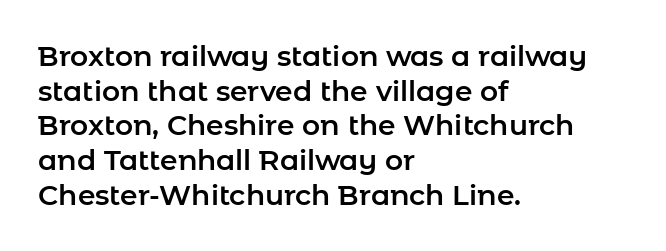
{"serif": "no", "italic": "no", "width": "normal", "stroke_contrast": "low", "x_height": "medium", "monospaced": "no", "underline": "no", "align": "left", "line_spacing_ratio": 1.24, "letter_spacing": "normal", "letter_spacing_em": 0.0, "glyph_px": 28}
